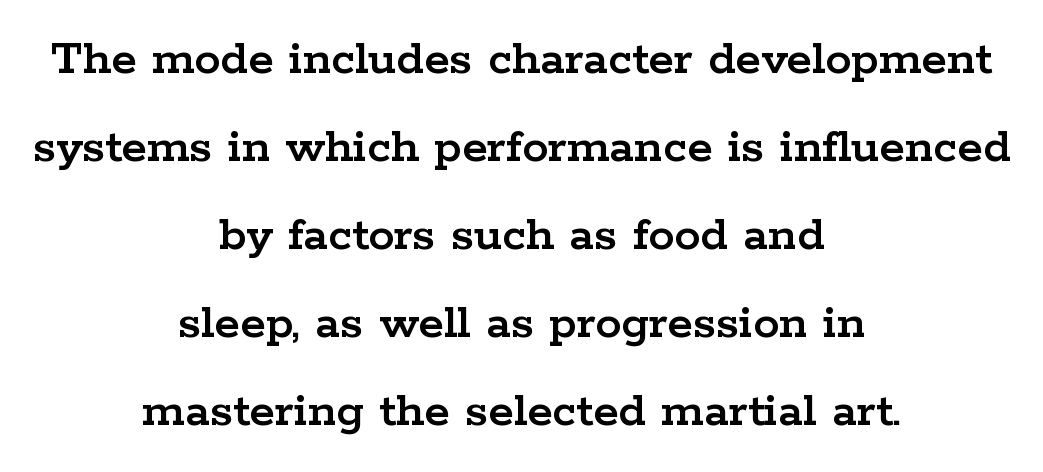
{"serif": "yes", "italic": "no", "width": "wide", "stroke_contrast": "low", "x_height": "medium", "monospaced": "no", "underline": "no", "align": "center", "line_spacing": "normal", "line_spacing_ratio": 1.69, "letter_spacing": "normal", "letter_spacing_em": 0.0, "glyph_px": 52}
